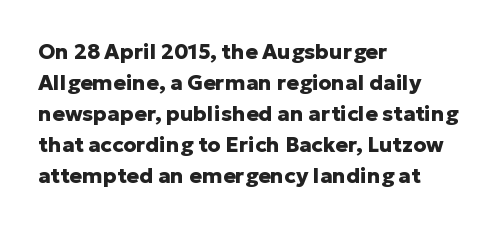
Q: Is the text bold? A: Yes.
Q: Is the text italic (slanted)? A: No, it is upright.
Q: Is the text underlined? A: No.
Q: How is the paragraph aligned? A: Left-aligned.
Q: Is the spacing between letters normal or unusually wide? A: Normal.
Q: Is the spacing between lines tight, normal or loose? A: Normal.
